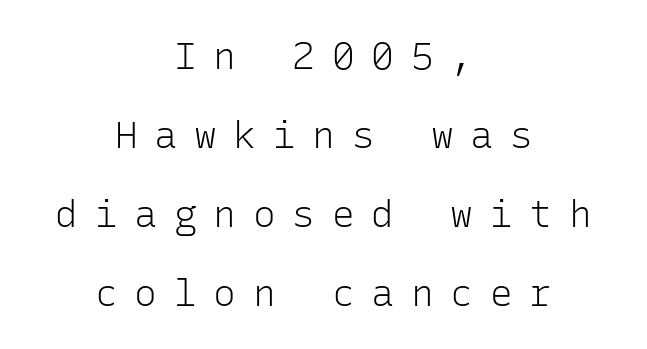
Q: Is the text bold? A: No.
Q: Is the text italic (slanted)? A: No, it is upright.
Q: Is the typeface a serif or a sans-serif typeface? A: Sans-serif.
Q: Is the text underlined? A: No.
Q: How is the paragraph aligned? A: Centered.
Q: Is the spacing between letters normal or unusually wide? A: Unusually wide.
Q: Is the spacing between lines tight, normal or loose? A: Loose.
Q: Width (condensed, normal, or wide)? A: Normal.
Q: Stroke contrast? A: Low.
Q: x-height? A: Medium.
Q: Monospaced? A: Yes.
